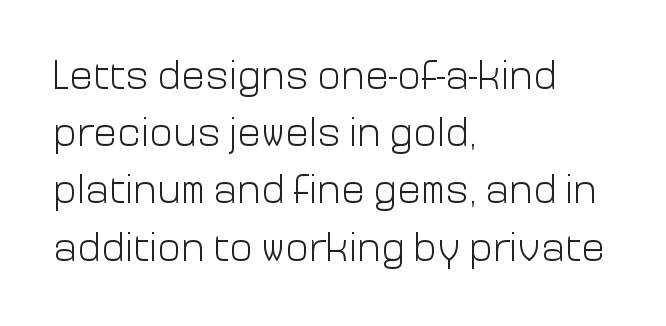
Q: Is the text bold? A: No.
Q: Is the text italic (slanted)? A: No, it is upright.
Q: Is the typeface a serif or a sans-serif typeface? A: Sans-serif.
Q: Is the text underlined? A: No.
Q: How is the paragraph aligned? A: Left-aligned.
Q: Is the spacing between letters normal or unusually wide? A: Normal.
Q: Is the spacing between lines tight, normal or loose? A: Normal.
Q: Width (condensed, normal, or wide)? A: Normal.
Q: Stroke contrast? A: Low.
Q: x-height? A: Medium.
Q: Monospaced? A: No.
